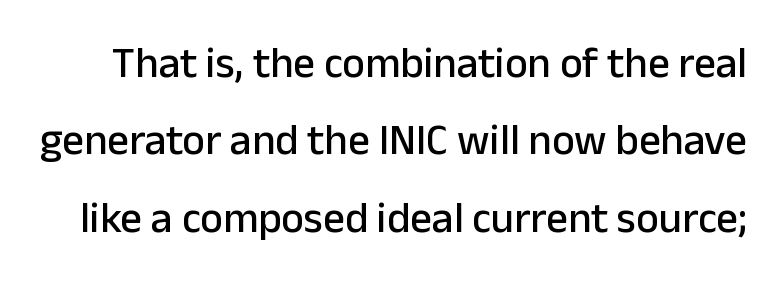
{"serif": "no", "italic": "no", "width": "normal", "stroke_contrast": "low", "x_height": "medium", "monospaced": "no", "underline": "no", "line_spacing_ratio": 1.8, "letter_spacing": "normal", "letter_spacing_em": 0.0, "glyph_px": 43}
